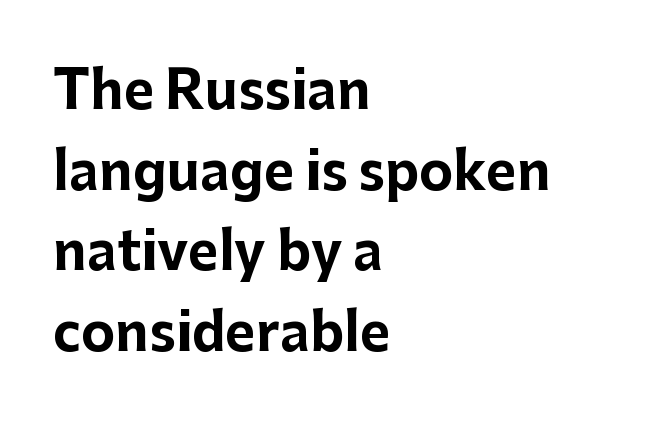
{"serif": "no", "italic": "no", "bold": "yes", "weight": "bold", "width": "normal", "stroke_contrast": "low", "x_height": "medium", "monospaced": "no", "underline": "no", "align": "left", "line_spacing": "normal", "line_spacing_ratio": 1.55, "letter_spacing": "normal", "letter_spacing_em": 0.0, "glyph_px": 52}
